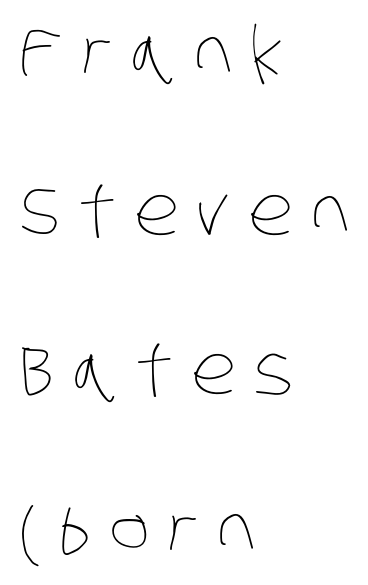
Each letter keeps its own natural width here, so spacing adapts to shape. You could fit nearly another row in the gap between these rows. These glyphs show unthickened strokes, regular width or finer. A clean baseline with only descenders dipping below it. A typesetter would call this heavily tracked-out type.
